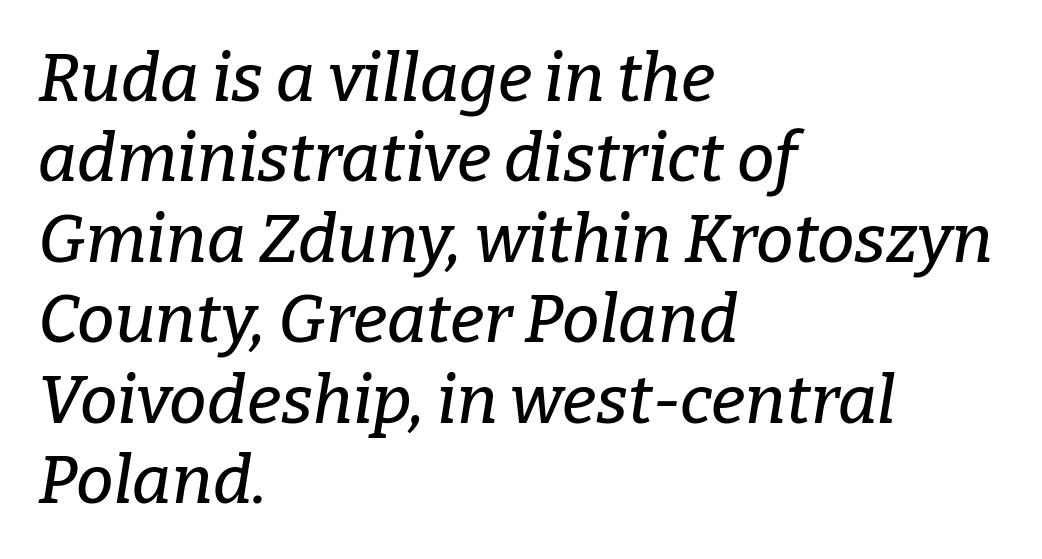
The image shows 67 px serif type, italic (leaning right); set left-aligned, line spacing 1.2x, normal letter spacing, not underlined; low stroke contrast and a medium x-height.
